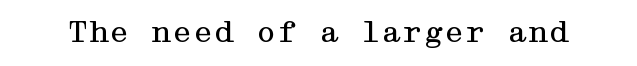
Q: Is the text bold? A: No.
Q: Is the text italic (slanted)? A: No, it is upright.
Q: Is the typeface a serif or a sans-serif typeface? A: Serif.
Q: Is the text underlined? A: No.
Q: Is the spacing between letters normal or unusually wide? A: Normal.
Q: Width (condensed, normal, or wide)? A: Wide.
Q: Stroke contrast? A: Medium.
Q: x-height? A: Medium.
